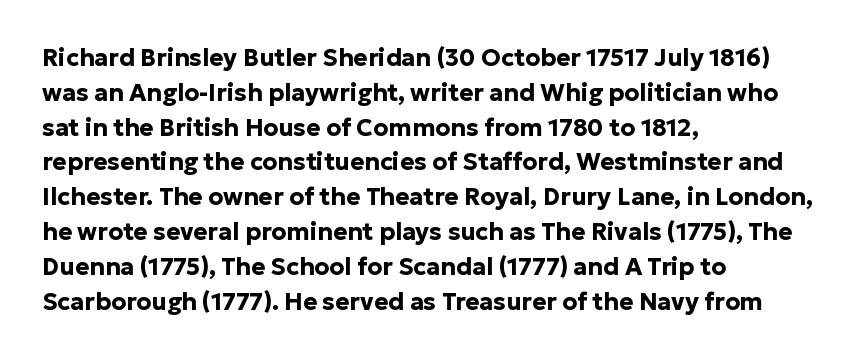
Nope, not italic — everything's standing straight. The passage shown has conventional tracking throughout. Bold? Absolutely — the strokes are thick and heavy. If you drew a ruler down the left edge, every line would touch it. The gap between lines stays unmarked. Horizontal bands of white between lines are of average thickness.
